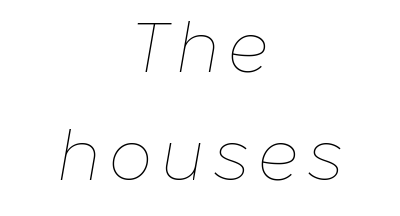
Q: Is the text bold? A: No.
Q: Is the text italic (slanted)? A: Yes, it leans right by about 10 degrees.
Q: Is the text underlined? A: No.
Q: How is the paragraph aligned? A: Centered.
Q: Is the spacing between lines tight, normal or loose? A: Normal.
Q: Width (condensed, normal, or wide)? A: Normal.
Q: Stroke contrast? A: Low.
Q: x-height? A: Medium.
Q: Monospaced? A: No.
